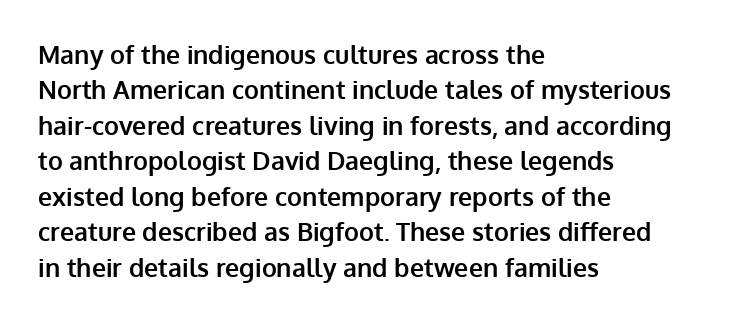
Q: Is the text bold? A: Yes.
Q: Is the text italic (slanted)? A: No, it is upright.
Q: Is the text underlined? A: No.
Q: How is the paragraph aligned? A: Left-aligned.
Q: Is the spacing between letters normal or unusually wide? A: Normal.
Q: Is the spacing between lines tight, normal or loose? A: Normal.
